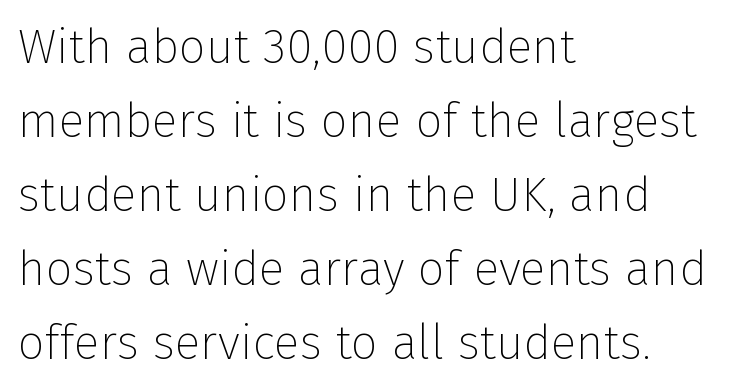
The image shows 48 px thin sans-serif type, upright; set left-aligned, normal line spacing (1.54x), normal letter spacing, not underlined; low stroke contrast and a medium x-height.
